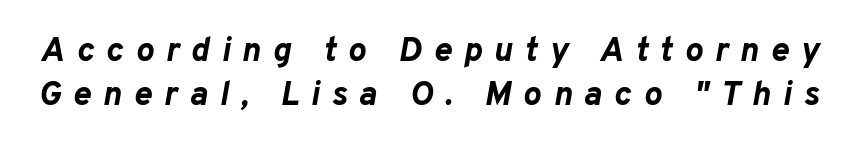
The image shows 34 px bold type, italic (leaning right); set normal line spacing (1.29x), unusually wide letter spacing (+0.35 em), not underlined; low stroke contrast and a medium x-height.
